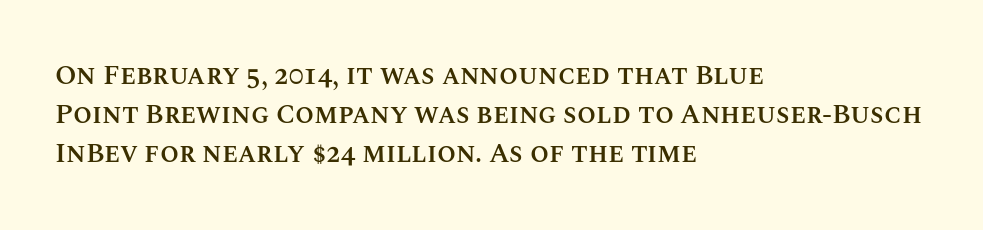
Spacing between characters is what you'd get straight out of the box. The space directly below the letters is spotless. The lines are quadded left. This sample uses an upright cut, with every glyph sitting square on the baseline. Look at the stroke-to-counter ratio: somewhat heavy, a semibold.
